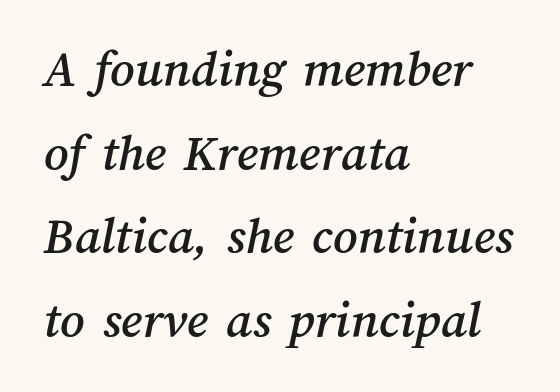
Q: Is the text underlined? A: No.
Q: How is the paragraph aligned? A: Left-aligned.
Q: Is the spacing between letters normal or unusually wide? A: Normal.
Q: Is the spacing between lines tight, normal or loose? A: Normal.
Q: Width (condensed, normal, or wide)? A: Normal.
Q: Stroke contrast? A: Medium.
Q: x-height? A: Medium.
Q: Monospaced? A: No.
